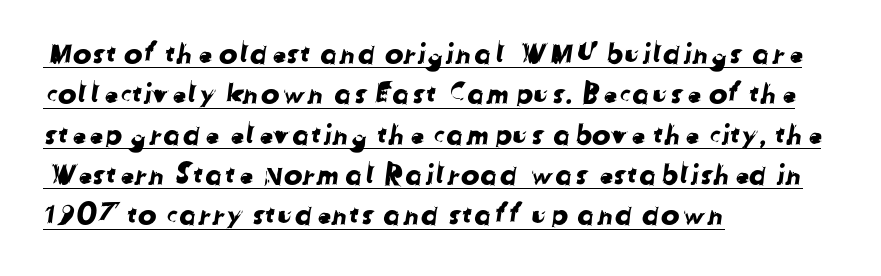
The setting favours the left margin, as ordinary paragraphs usually do. The typeface chosen for these lines omits serifs. Here the glyphs are tracked normally, forming tight word shapes. Honestly, the row spacing looks completely unremarkable.
